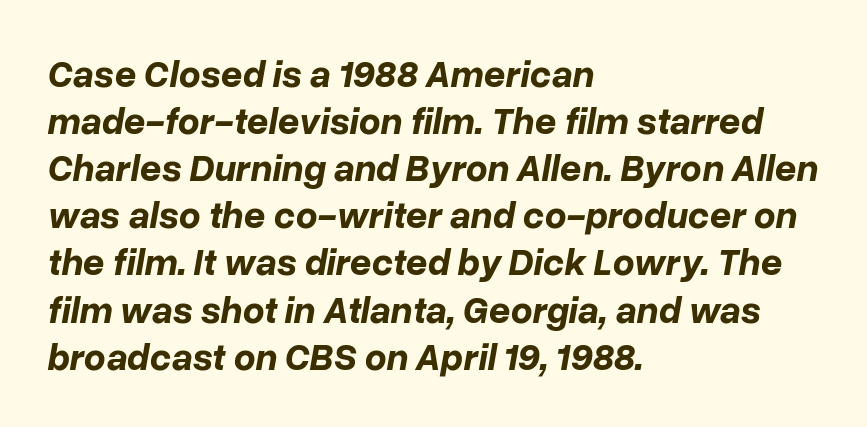
Think of a printed novel: that variable character pitch is what you see here. The zone under the glyphs is completely vacant. The lines are quadded left. Default kerning and tracking; the words read as compact shapes.
